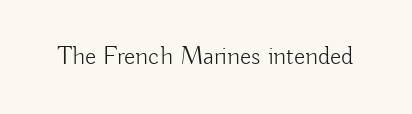
The image shows 26 px text type, upright; set normal letter spacing, not underlined.
